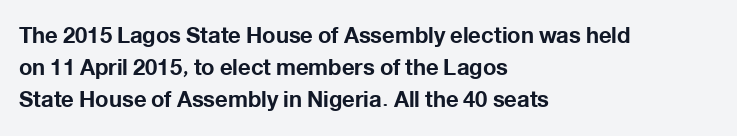
Q: Is the text bold? A: Yes.
Q: Is the text italic (slanted)? A: No, it is upright.
Q: Is the text underlined? A: No.
Q: How is the paragraph aligned? A: Left-aligned.
Q: Is the spacing between letters normal or unusually wide? A: Normal.
Q: Is the spacing between lines tight, normal or loose? A: Normal.
